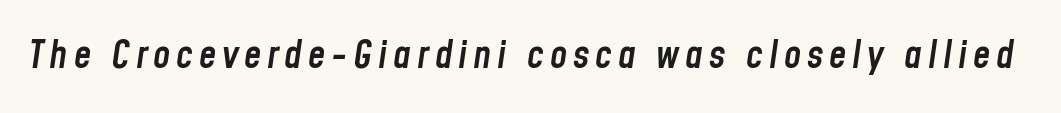
{"italic": "yes", "lean": "right", "slant_degrees": 8, "bold": "semi", "weight": "semibold", "width": "condensed", "stroke_contrast": "low", "x_height": "medium", "monospaced": "no", "underline": "no", "glyph_px": 39}
